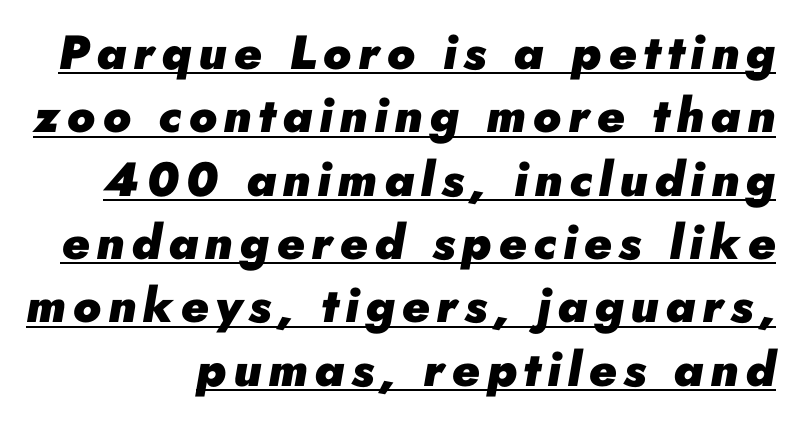
The image shows 48 px heavy type, italic (leaning right); set normal line spacing (1.32x), underlined; low stroke contrast and a small x-height.
